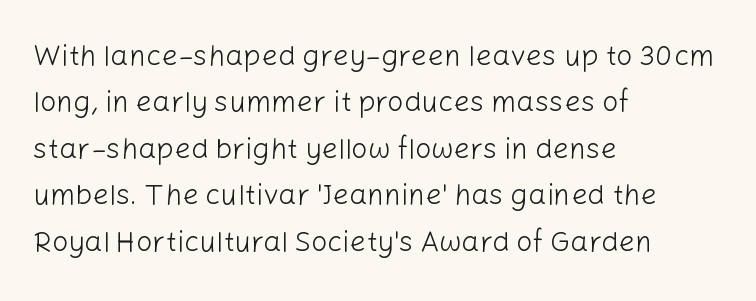
The image shows 29 px light sans-serif type, upright; set left-aligned, normal line spacing (1.6x), normal letter spacing, not underlined; low stroke contrast and a medium x-height.
